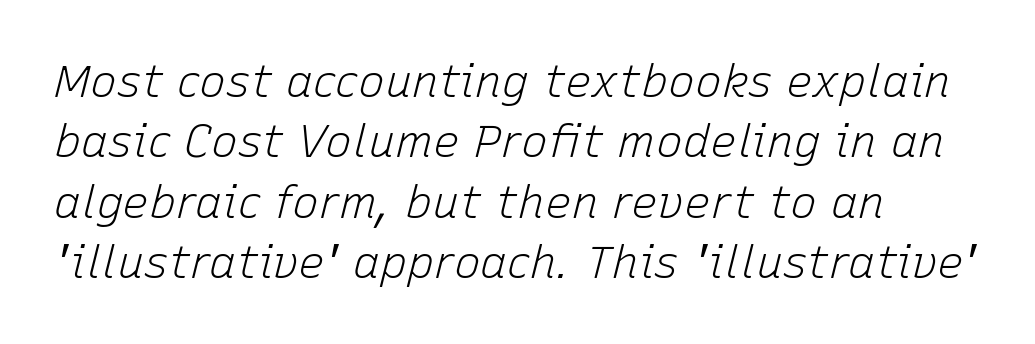
{"italic": "yes", "lean": "right", "slant_degrees": 15, "bold": "no", "weight": "light", "width": "normal", "stroke_contrast": "low", "x_height": "medium", "monospaced": "no", "underline": "no", "align": "left", "line_spacing": "normal", "line_spacing_ratio": 1.34, "letter_spacing": "normal", "letter_spacing_em": 0.0, "glyph_px": 45}
